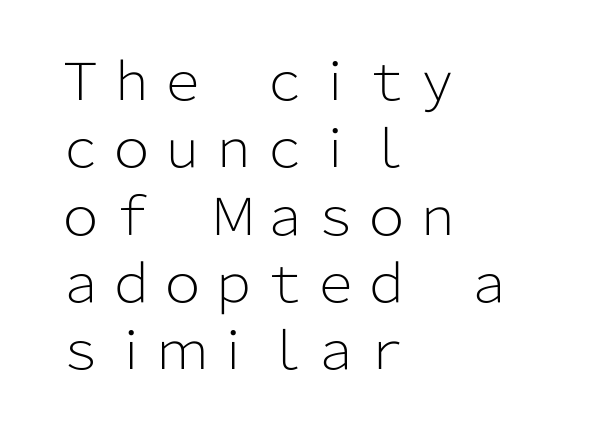
The image shows 51 px light sans-serif type, upright; set left-aligned, normal line spacing (1.32x), normal letter spacing, not underlined; low stroke contrast and a medium x-height.
